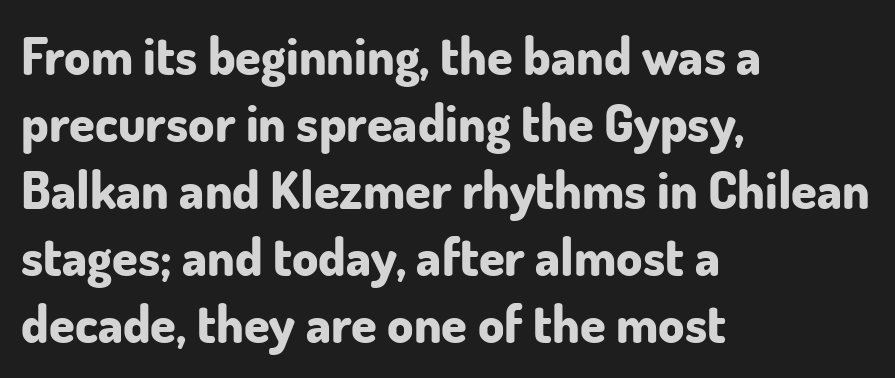
A typesetter would call this proportional, since set widths differ per character. Descenders are the only things crossing below the line. Tall strokes in this sample are plumb rather than angled. Check where the strokes stop: nothing finishes them off — pure sans. Students, observe: this is what conventionally led text looks like. The face used here has the dense, thick strokes of a bold.
